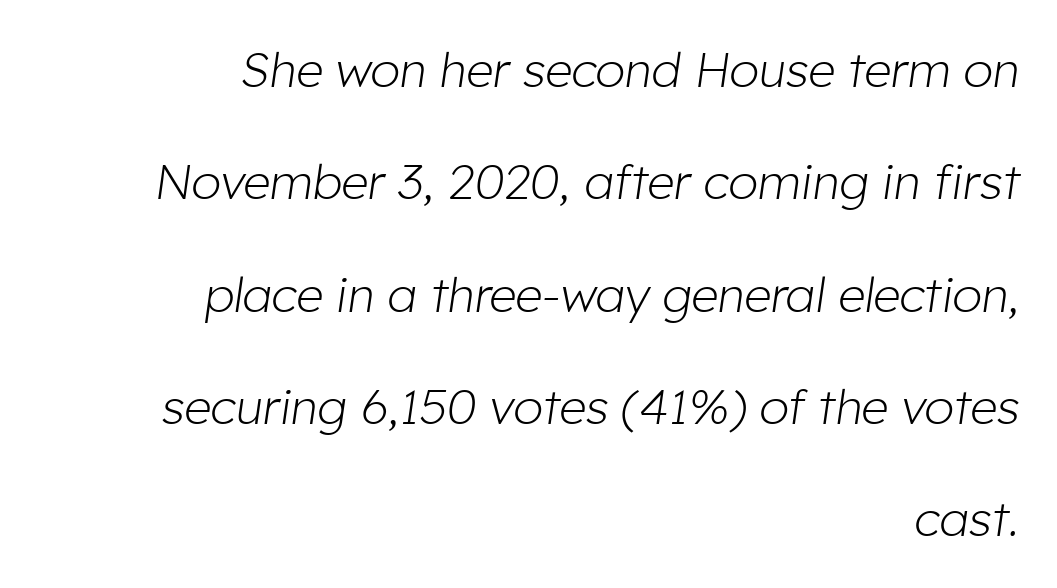
{"italic": "yes", "lean": "right", "slant_degrees": 8, "bold": "no", "weight": "light", "width": "normal", "stroke_contrast": "low", "x_height": "medium", "monospaced": "no", "underline": "no", "align": "right", "line_spacing": "loose", "line_spacing_ratio": 2.34, "letter_spacing": "normal", "letter_spacing_em": 0.0, "glyph_px": 48}
